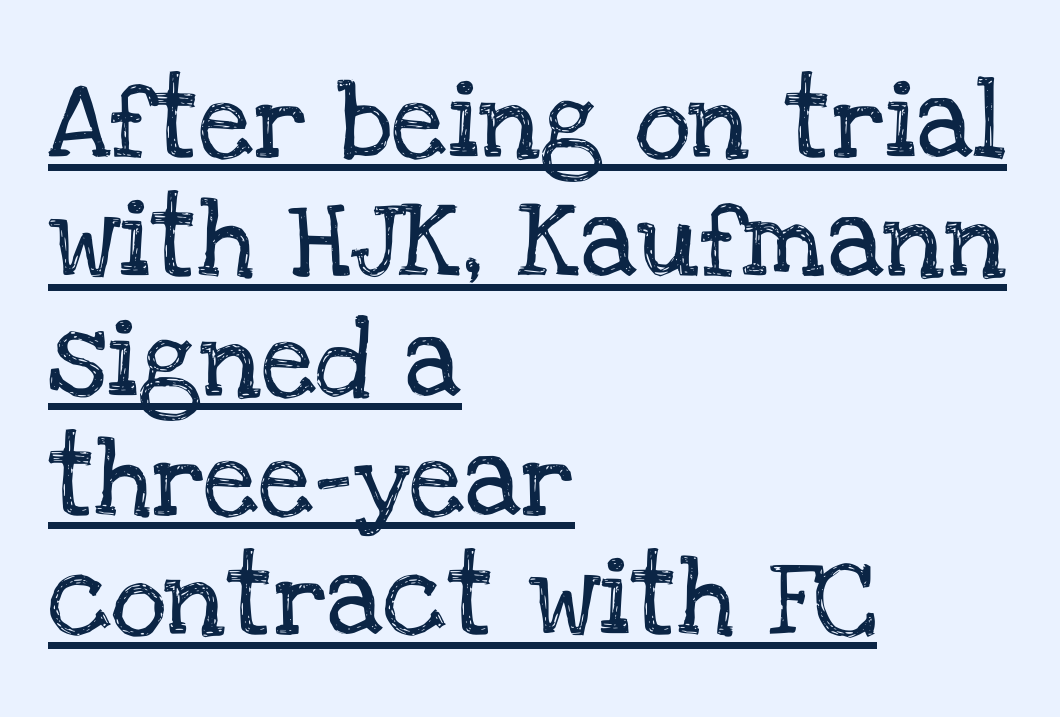
{"serif": "yes", "italic": "no", "width": "normal", "stroke_contrast": "low", "x_height": "large", "monospaced": "no", "underline": "yes", "align": "left", "line_spacing": "normal", "line_spacing_ratio": 1.53, "letter_spacing": "normal", "letter_spacing_em": 0.0, "glyph_px": 78}
